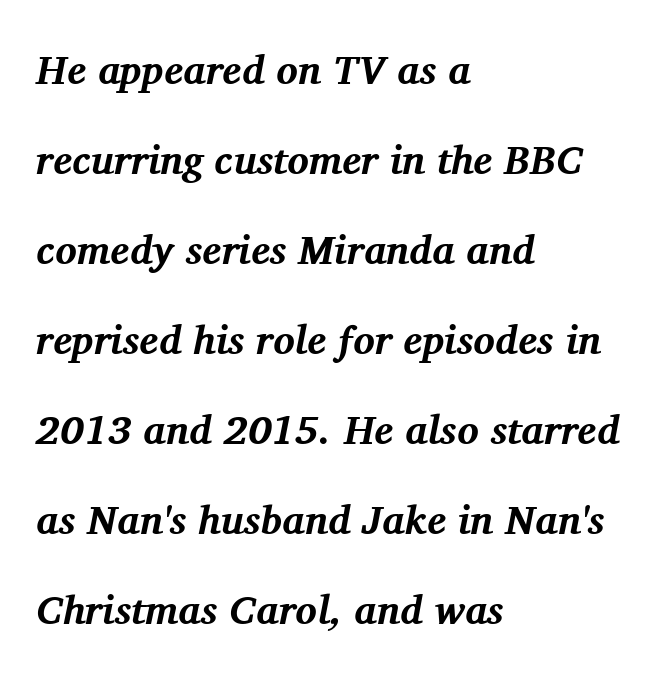
The image shows 40 px bold serif type, italic (leaning right); set left-aligned, loose line spacing (2.25x), normal letter spacing, not underlined; medium stroke contrast and a medium x-height.
